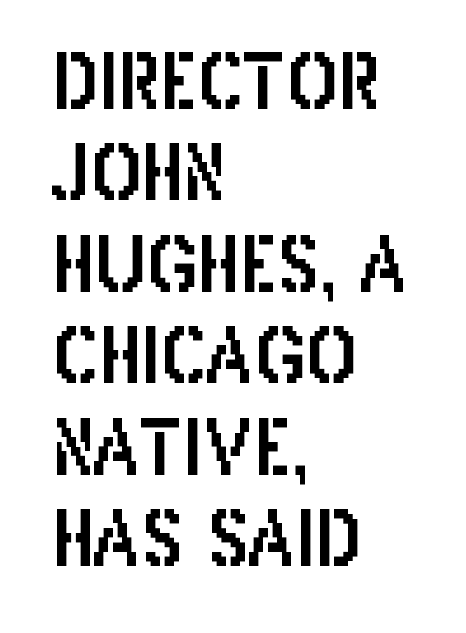
Q: Is the text italic (slanted)? A: No, it is upright.
Q: Is the typeface a serif or a sans-serif typeface? A: Sans-serif.
Q: Is the text underlined? A: No.
Q: How is the paragraph aligned? A: Left-aligned.
Q: Is the spacing between letters normal or unusually wide? A: Normal.
Q: Width (condensed, normal, or wide)? A: Condensed.
Q: Stroke contrast? A: Low.
Q: x-height? A: Large.
Q: Monospaced? A: No.
